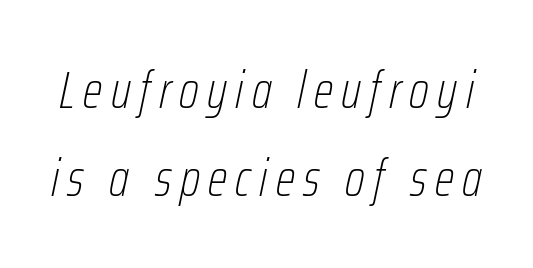
Q: Is the text bold? A: No.
Q: Is the text italic (slanted)? A: Yes, it leans right by about 12 degrees.
Q: Is the text underlined? A: No.
Q: Is the spacing between lines tight, normal or loose? A: Normal.
Q: Width (condensed, normal, or wide)? A: Condensed.
Q: Stroke contrast? A: Low.
Q: x-height? A: Medium.
Q: Monospaced? A: No.
